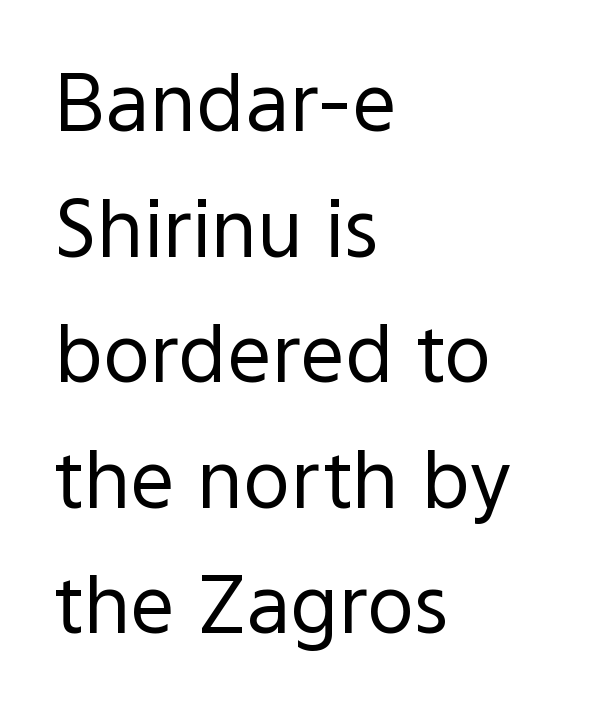
It's the straight-up-and-down kind of type. If you measured baseline to baseline, you'd find a middling distance. The area under the type is left untouched. Check where the strokes stop: nothing finishes them off — pure sans. Vertical stems look standard width or narrower in stroke.
